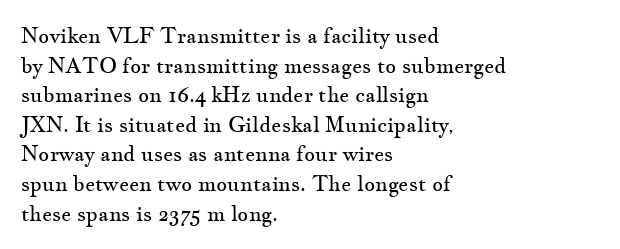
The image shows 21 px text type, upright; set left-aligned, normal line spacing (1.41x), normal letter spacing, not underlined.
